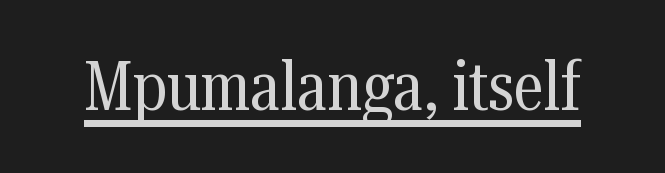
{"serif": "yes", "italic": "no", "bold": "no", "weight": "regular", "width": "condensed", "stroke_contrast": "medium", "x_height": "medium", "monospaced": "no", "underline": "yes", "letter_spacing": "normal", "letter_spacing_em": 0.0, "glyph_px": 69}
